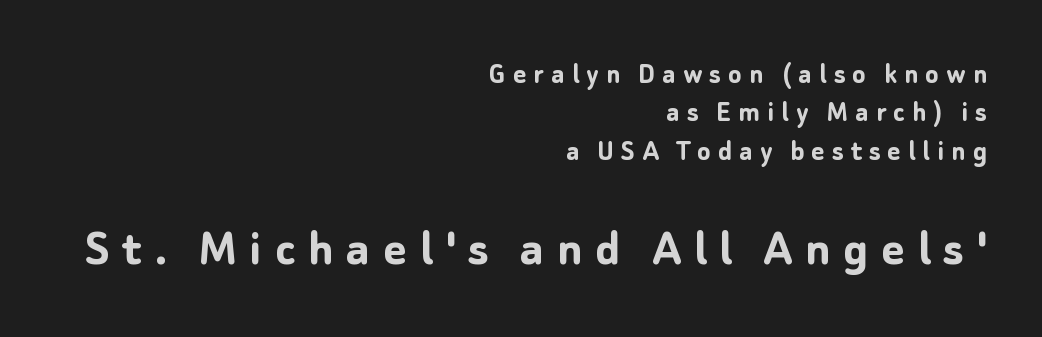
The image shows 55 px semibold sans-serif type, upright; set right-aligned, line spacing 1.24x, unusually wide letter spacing (+0.23 em), not underlined; the second (bottom) block is 1.77x larger; low stroke contrast and a medium x-height.
